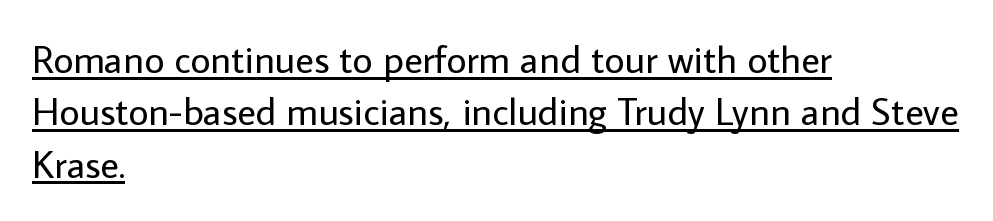
Left-aligned paragraph, ragged on the right. If you drew a line through each stem, it would be perfectly vertical. Note: no serifs on the glyphs. Looks like someone drew a line under every word here.
